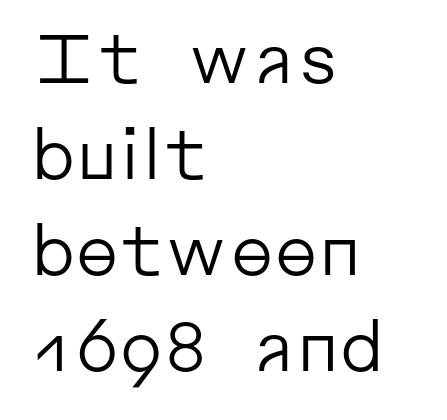
The image shows 69 px regular-weight sans-serif type, upright; set left-aligned, normal line spacing (1.39x), normal letter spacing, not underlined; low stroke contrast and a medium x-height.
